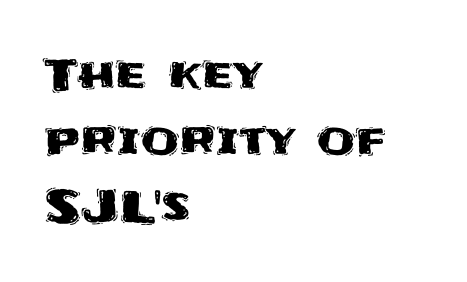
In terms of letterform style, serifs are entirely absent. The type is set solid horizontally, with unmodified tracking. Each new line begins a customary step beneath the previous one. The lines in this sample share a left origin and differ only in where they stop.
